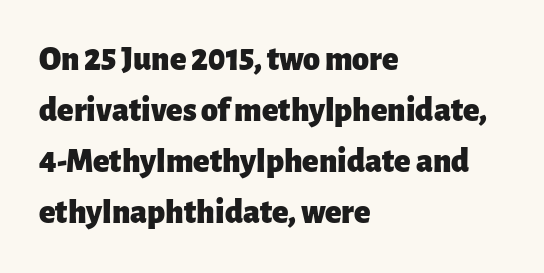
Q: Is the text bold? A: Yes.
Q: Is the text italic (slanted)? A: No, it is upright.
Q: Is the typeface a serif or a sans-serif typeface? A: Sans-serif.
Q: Is the text underlined? A: No.
Q: How is the paragraph aligned? A: Left-aligned.
Q: Is the spacing between letters normal or unusually wide? A: Normal.
Q: Is the spacing between lines tight, normal or loose? A: Normal.
Q: Width (condensed, normal, or wide)? A: Normal.
Q: Stroke contrast? A: Low.
Q: x-height? A: Medium.
Q: Monospaced? A: No.
